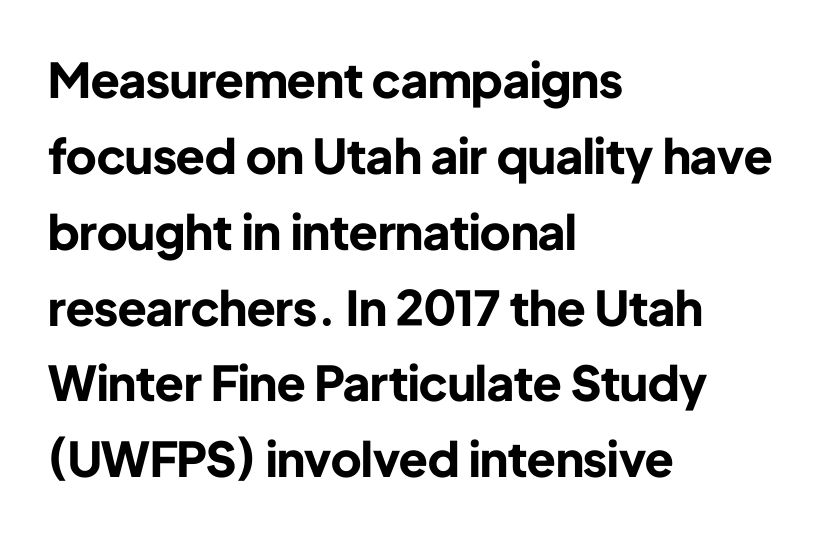
The image shows 48 px bold sans-serif type, upright; set left-aligned, normal line spacing (1.58x), normal letter spacing, not underlined; low stroke contrast and a medium x-height.
